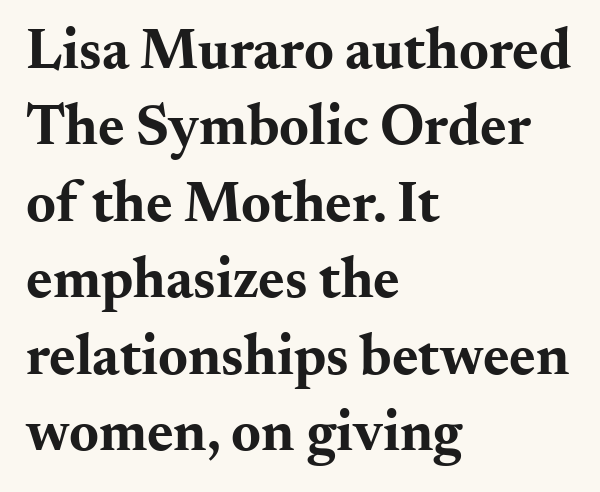
Q: Is the text bold? A: Yes.
Q: Is the text italic (slanted)? A: No, it is upright.
Q: Is the typeface a serif or a sans-serif typeface? A: Serif.
Q: Is the text underlined? A: No.
Q: How is the paragraph aligned? A: Left-aligned.
Q: Is the spacing between letters normal or unusually wide? A: Normal.
Q: Is the spacing between lines tight, normal or loose? A: Normal.
Q: Width (condensed, normal, or wide)? A: Wide.
Q: Stroke contrast? A: Medium.
Q: x-height? A: Small.
Q: Monospaced? A: No.
